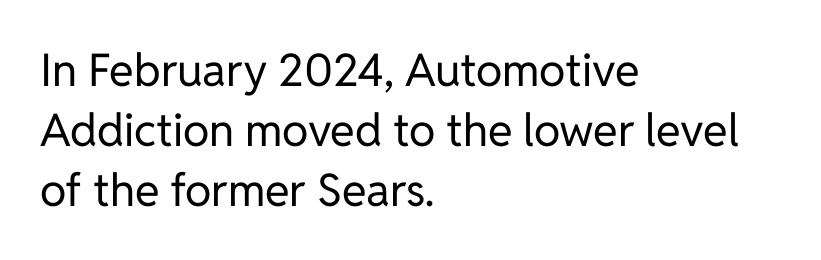
Is the stroke heavy? The answer is a plain regular-or-lighter. Plain, unruled lines of type. A normal amount of white space separates one row of letters from the next. When letters stand straight like this, we call the style roman or upright. Note the varied advance widths — an 'i' is clearly narrower than an 'm'. Line beginnings align vertically; line endings do not.
